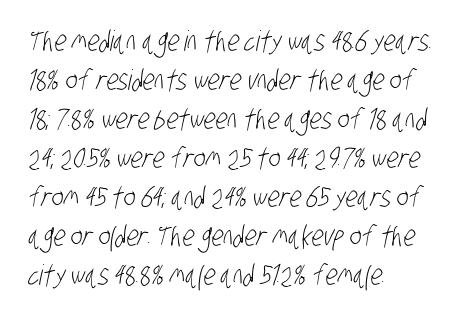
{"serif": "no", "bold": "no", "weight": "light", "width": "condensed", "stroke_contrast": "low", "x_height": "large", "monospaced": "no", "underline": "no", "align": "left", "line_spacing": "normal", "line_spacing_ratio": 1.39, "letter_spacing": "normal", "letter_spacing_em": 0.0, "glyph_px": 28}
